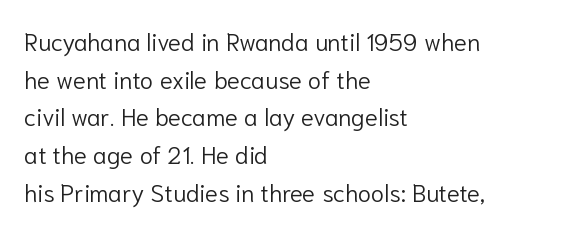
{"italic": "no", "bold": "no", "underline": "no", "align": "left", "line_spacing": "normal", "line_spacing_ratio": 1.57, "letter_spacing": "normal", "letter_spacing_em": 0.0, "glyph_px": 24}
